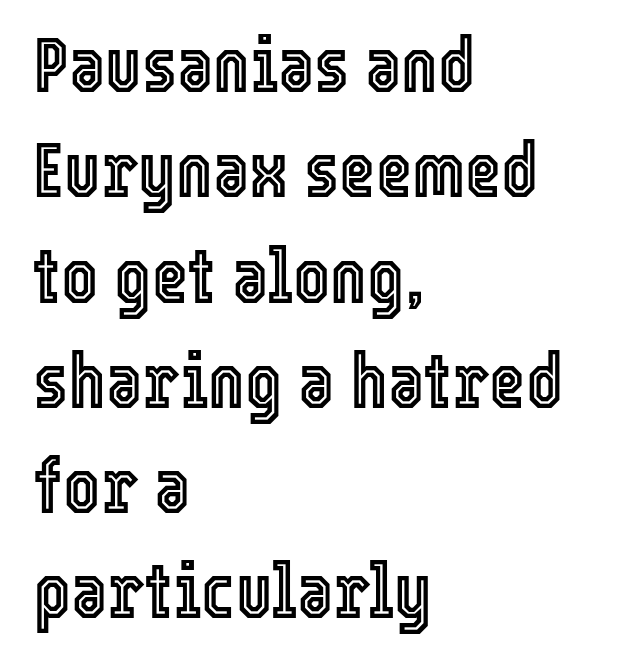
{"italic": "no", "width": "condensed", "x_height": "medium", "monospaced": "no", "underline": "no", "align": "left", "line_spacing": "normal", "line_spacing_ratio": 1.35, "letter_spacing": "normal", "letter_spacing_em": 0.0, "glyph_px": 78}
